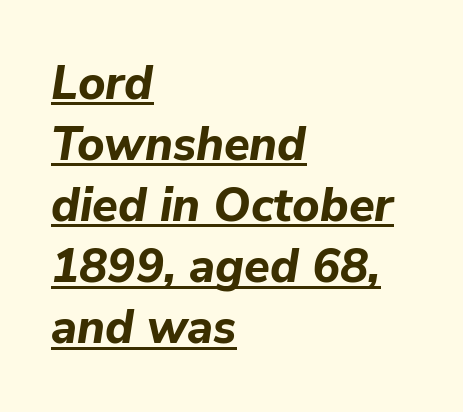
Q: Is the text bold? A: Yes.
Q: Is the text italic (slanted)? A: Yes, it leans right by about 9 degrees.
Q: Is the text underlined? A: Yes.
Q: How is the paragraph aligned? A: Left-aligned.
Q: Is the spacing between letters normal or unusually wide? A: Normal.
Q: Is the spacing between lines tight, normal or loose? A: Normal.
Q: Width (condensed, normal, or wide)? A: Normal.
Q: Stroke contrast? A: Low.
Q: x-height? A: Medium.
Q: Monospaced? A: No.
